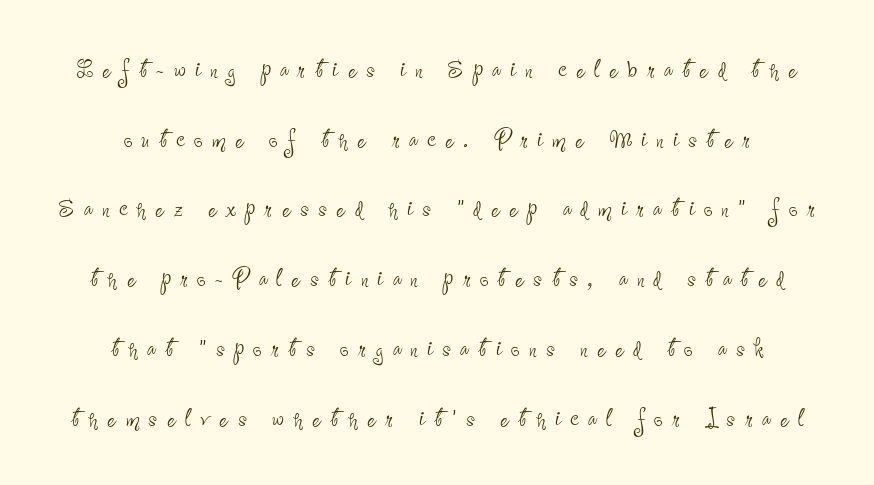
The image shows 31 px thin, condensed sans-serif type; set centered, loose line spacing (2.25x), unusually wide letter spacing (+0.3 em), not underlined; low stroke contrast and a small x-height.
